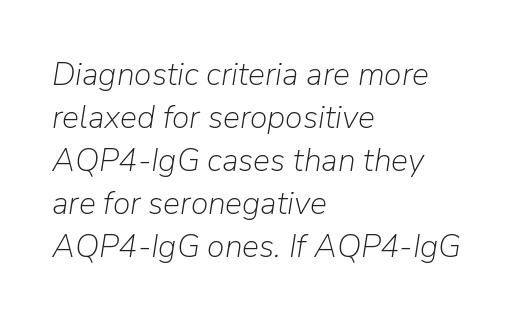
{"italic": "yes", "lean": "right", "slant_degrees": 9, "bold": "no", "weight": "light", "width": "normal", "stroke_contrast": "low", "x_height": "medium", "monospaced": "no", "underline": "no", "align": "left", "line_spacing": "normal", "line_spacing_ratio": 1.34, "letter_spacing": "normal", "letter_spacing_em": 0.0, "glyph_px": 32}
